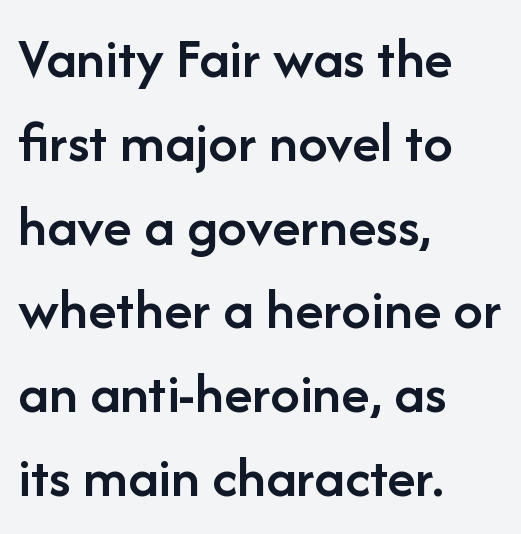
These lines stack with their left ends in a neat column. Emphasis by weight is partial: semibold. Note the varied advance widths — an 'i' is clearly narrower than an 'm'. Tracking value appears to be zero — textbook default spacing.
